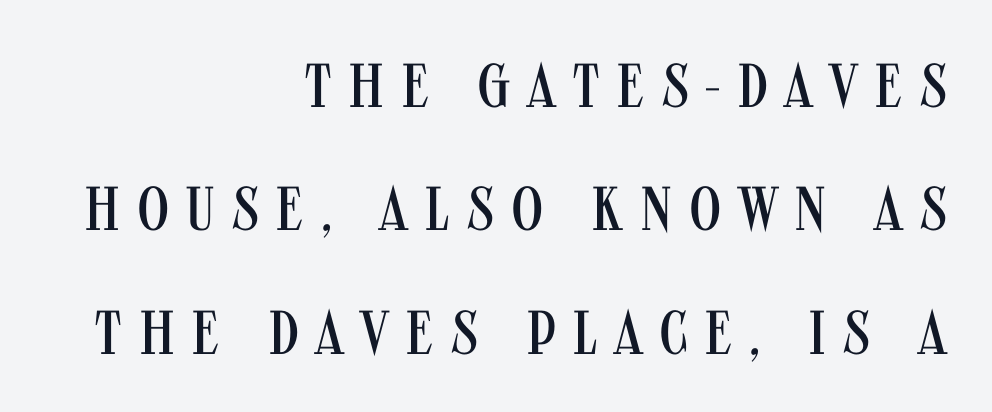
Letterform terminals end flat and unadorned throughout the passage. The specimen reads as upright at a glance. Each row of text sits above clean, open space. The face used here is proportionally spaced, like ordinary book or web type. Interline gaps are noticeably wide in this sample.
